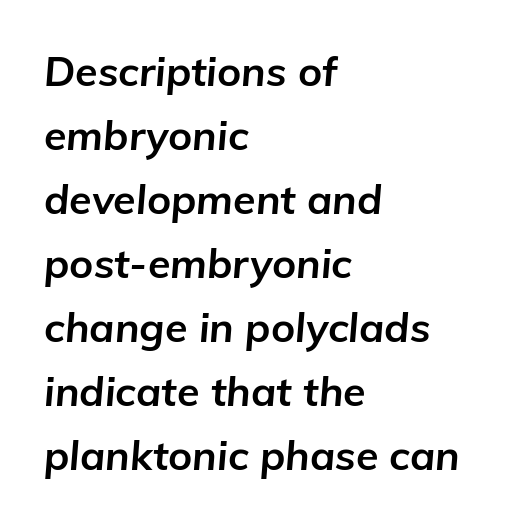
The foot of each line stays bare and open. In terms of weight, the rendering is a true, heavy bold. Spacing verdict: proportional, widths tailored to each character. The face used here has a pronounced slope to its letters. If you drew a ruler down the left edge, every line would touch it.
